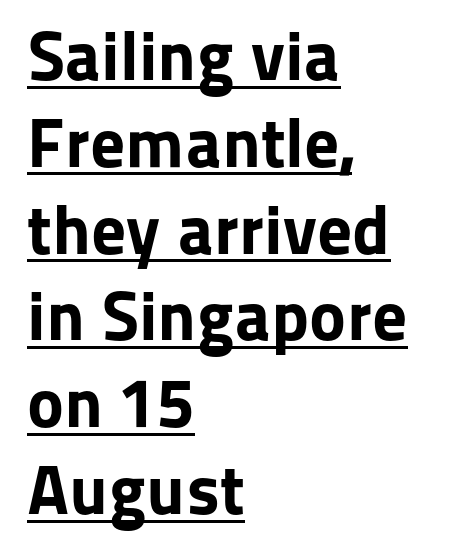
Q: Is the text bold? A: Yes.
Q: Is the text italic (slanted)? A: No, it is upright.
Q: Is the typeface a serif or a sans-serif typeface? A: Sans-serif.
Q: Is the text underlined? A: Yes.
Q: How is the paragraph aligned? A: Left-aligned.
Q: Is the spacing between letters normal or unusually wide? A: Normal.
Q: Width (condensed, normal, or wide)? A: Normal.
Q: Stroke contrast? A: Low.
Q: x-height? A: Medium.
Q: Monospaced? A: No.
